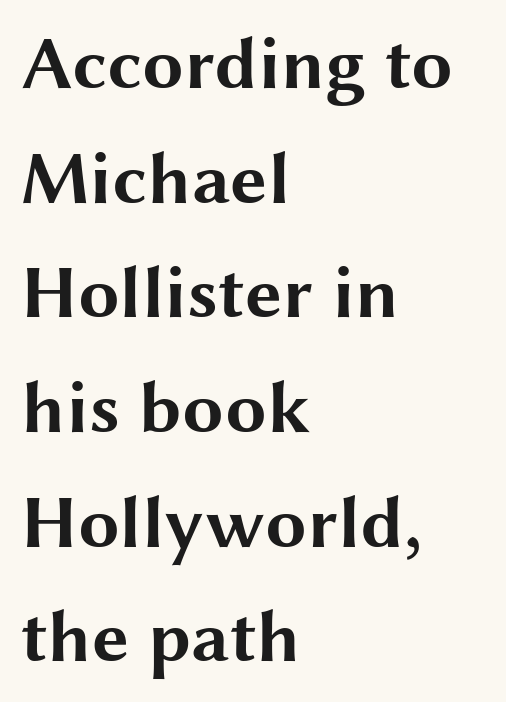
The image shows 74 px bold, wide sans-serif type, upright; set left-aligned, normal line spacing (1.55x), normal letter spacing, not underlined; medium stroke contrast and a medium x-height.
